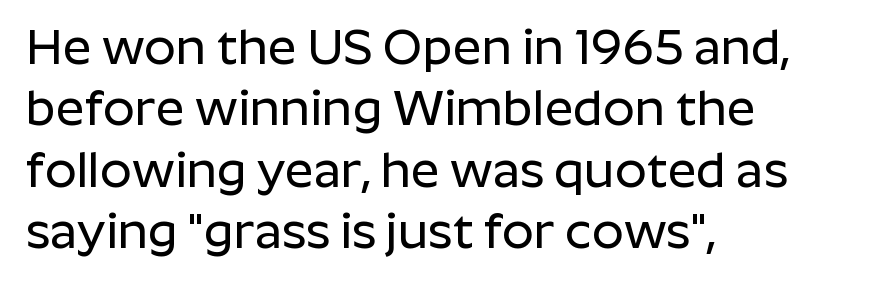
The image shows 50 px sans-serif type, upright; set left-aligned, line spacing 1.23x, normal letter spacing, not underlined; low stroke contrast and a medium x-height.
